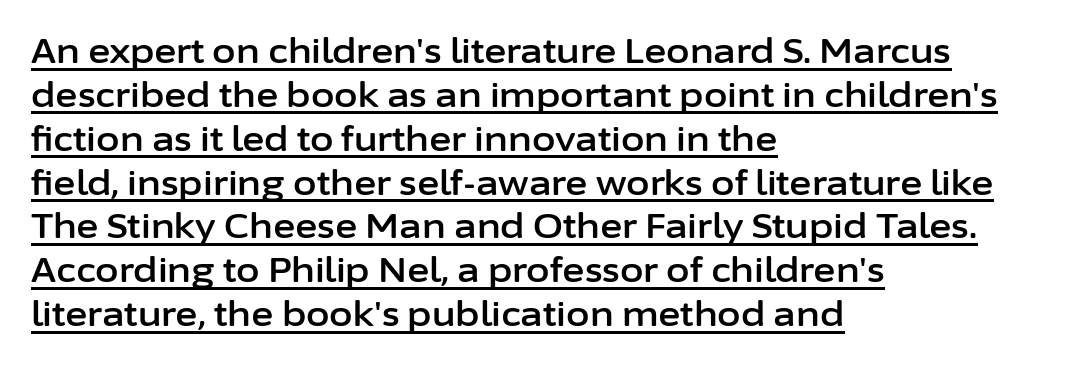
The words here are underlined. Characters follow at the spacing the type designer built in. Are there feet on the stems? There aren't — it's a sans. Proportional: the letters do not fall into vertical columns.
